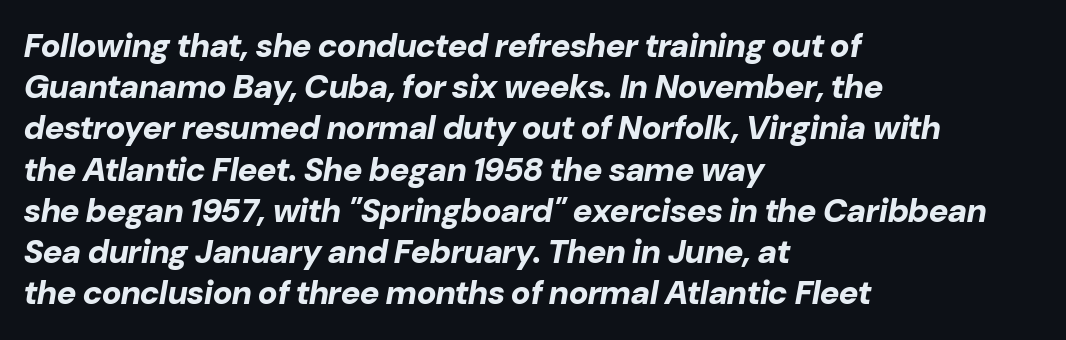
The image shows 33 px bold type, italic (leaning right); set left-aligned, normal line spacing (1.25x), normal letter spacing, not underlined; low stroke contrast and a medium x-height.
